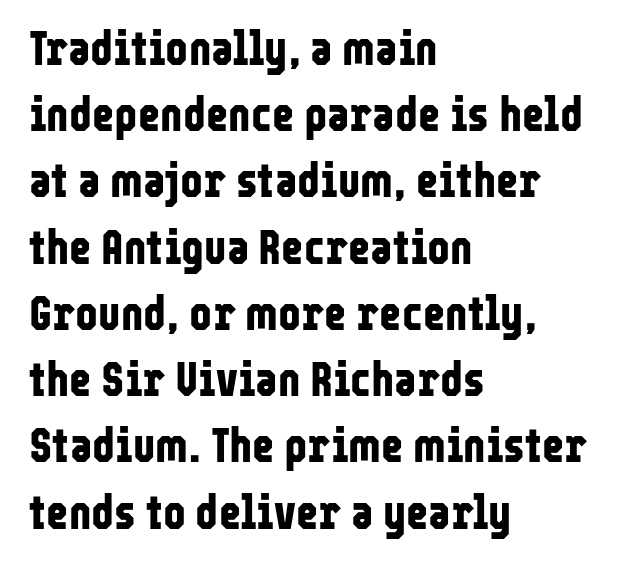
Q: Is the text bold? A: Yes.
Q: Is the text italic (slanted)? A: No, it is upright.
Q: Is the typeface a serif or a sans-serif typeface? A: Sans-serif.
Q: Is the text underlined? A: No.
Q: How is the paragraph aligned? A: Left-aligned.
Q: Is the spacing between letters normal or unusually wide? A: Normal.
Q: Is the spacing between lines tight, normal or loose? A: Normal.
Q: Width (condensed, normal, or wide)? A: Condensed.
Q: Stroke contrast? A: Low.
Q: x-height? A: Medium.
Q: Monospaced? A: No.
